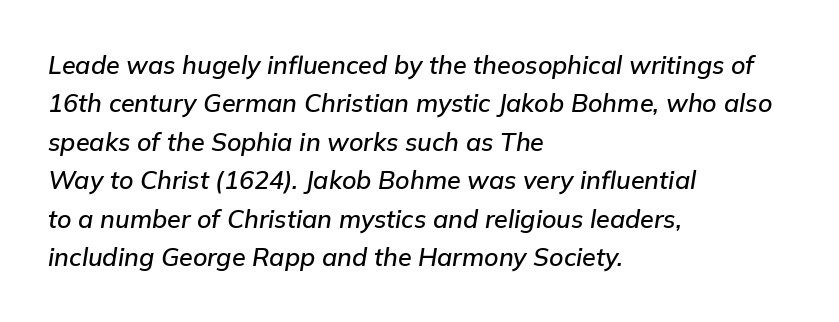
{"italic": "yes", "lean": "right", "slant_degrees": 9, "underline": "no", "align": "left", "line_spacing": "normal", "line_spacing_ratio": 1.54, "letter_spacing": "normal", "letter_spacing_em": 0.0, "glyph_px": 25}
